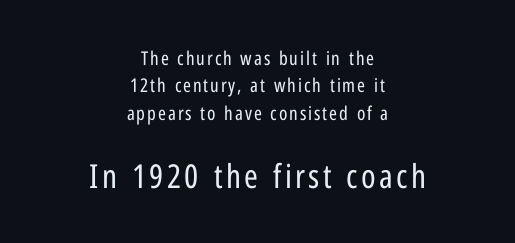
{"serif": "no", "italic": "no", "bold": "no", "weight": "regular", "width": "condensed", "stroke_contrast": "low", "x_height": "medium", "monospaced": "no", "underline": "no", "align": "center", "line_spacing": "normal", "line_spacing_ratio": 1.44, "larger_block": "second", "size_ratio": 1.74, "glyph_px": 33}
